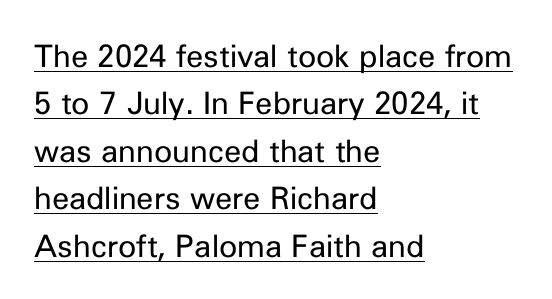
Q: Is the text bold? A: No.
Q: Is the text italic (slanted)? A: No, it is upright.
Q: Is the typeface a serif or a sans-serif typeface? A: Sans-serif.
Q: Is the text underlined? A: Yes.
Q: How is the paragraph aligned? A: Left-aligned.
Q: Is the spacing between letters normal or unusually wide? A: Normal.
Q: Is the spacing between lines tight, normal or loose? A: Normal.
Q: Width (condensed, normal, or wide)? A: Normal.
Q: Stroke contrast? A: Low.
Q: x-height? A: Medium.
Q: Monospaced? A: No.
